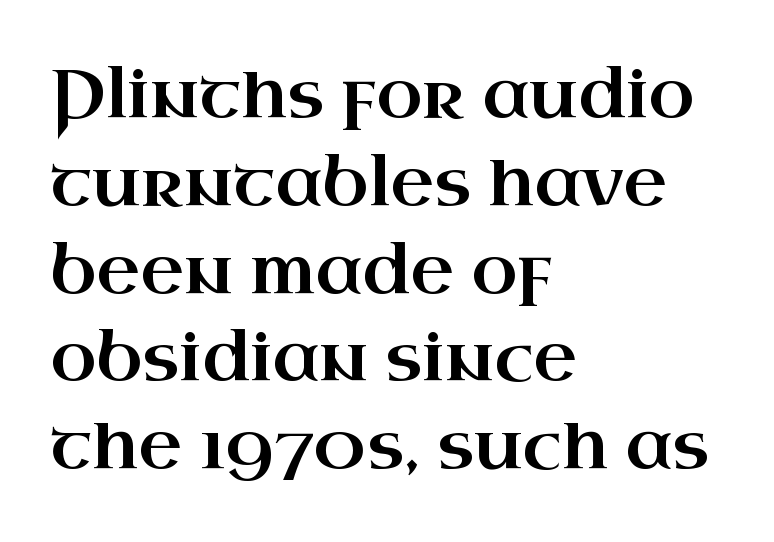
Descender tails drop into unmarked territory. In CSS terms this would be text-align: left. Each letter keeps its own natural width here, so spacing adapts to shape. Letter spacing: default.
